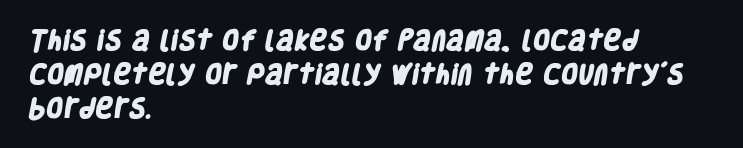
Q: Is the text bold? A: Yes.
Q: Is the text underlined? A: No.
Q: How is the paragraph aligned? A: Left-aligned.
Q: Is the spacing between letters normal or unusually wide? A: Normal.
Q: Is the spacing between lines tight, normal or loose? A: Normal.
